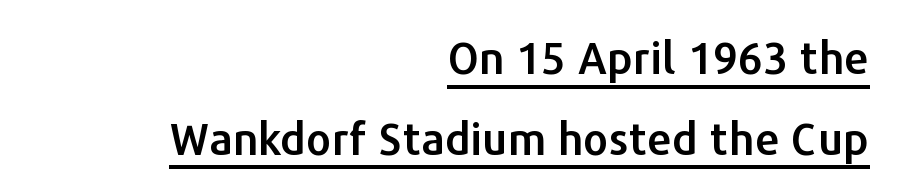
The image shows 44 px sans-serif type, upright; set right-aligned, line spacing 1.84x, normal letter spacing, underlined; low stroke contrast and a medium x-height.
